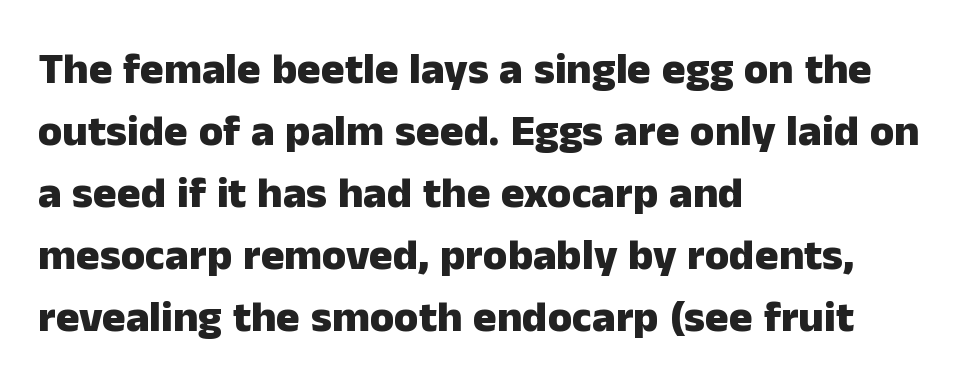
Character widths vary here, with narrow letters taking less room than wide ones. The text block is weighted toward the left margin, trailing off unevenly rightward. Any mark beneath the type? The region is blank. The space between consecutive lines is moderate. Stroke thickness is high; the sample reads as a true bold.
